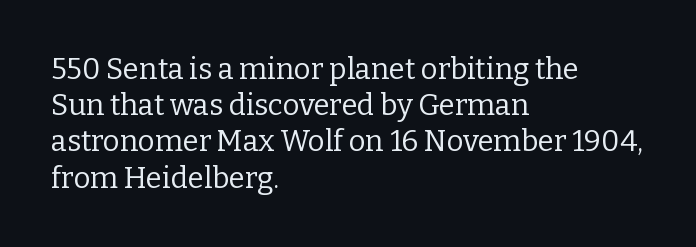
The image shows 29 px regular-weight serif type, upright; set left-aligned, normal line spacing (1.25x), normal letter spacing, not underlined; low stroke contrast and a medium x-height.
